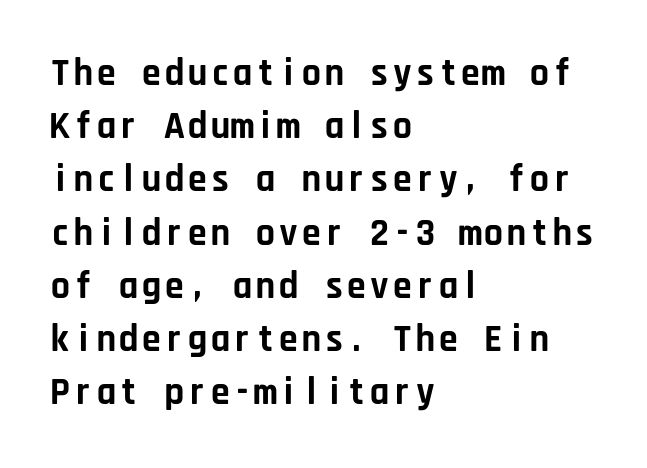
Q: Is the text bold? A: Yes.
Q: Is the text italic (slanted)? A: No, it is upright.
Q: Is the typeface a serif or a sans-serif typeface? A: Sans-serif.
Q: Is the text underlined? A: No.
Q: How is the paragraph aligned? A: Left-aligned.
Q: Is the spacing between letters normal or unusually wide? A: Normal.
Q: Is the spacing between lines tight, normal or loose? A: Normal.
Q: Width (condensed, normal, or wide)? A: Normal.
Q: Stroke contrast? A: Low.
Q: x-height? A: Large.
Q: Monospaced? A: Yes.
